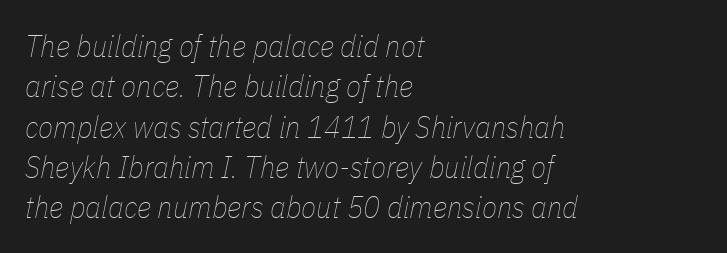
Q: Is the text bold? A: No.
Q: Is the text italic (slanted)? A: Yes, it leans right by about 11 degrees.
Q: Is the text underlined? A: No.
Q: How is the paragraph aligned? A: Left-aligned.
Q: Is the spacing between letters normal or unusually wide? A: Normal.
Q: Is the spacing between lines tight, normal or loose? A: Normal.
Q: Width (condensed, normal, or wide)? A: Condensed.
Q: Stroke contrast? A: Low.
Q: x-height? A: Medium.
Q: Monospaced? A: No.
